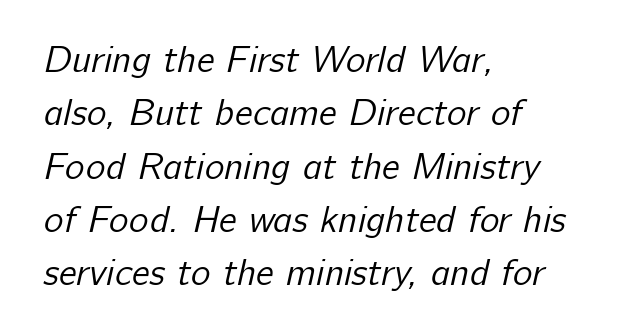
Q: Is the text bold? A: No.
Q: Is the typeface a serif or a sans-serif typeface? A: Sans-serif.
Q: Is the text underlined? A: No.
Q: How is the paragraph aligned? A: Left-aligned.
Q: Is the spacing between letters normal or unusually wide? A: Normal.
Q: Is the spacing between lines tight, normal or loose? A: Normal.
Q: Width (condensed, normal, or wide)? A: Normal.
Q: Stroke contrast? A: Low.
Q: x-height? A: Medium.
Q: Monospaced? A: No.
